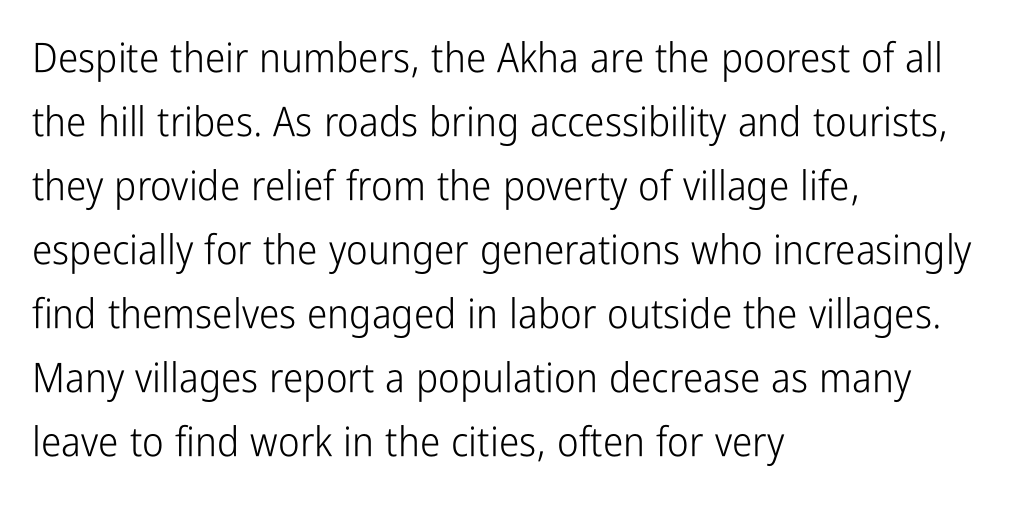
Q: Is the text bold? A: No.
Q: Is the text italic (slanted)? A: No, it is upright.
Q: Is the typeface a serif or a sans-serif typeface? A: Sans-serif.
Q: Is the text underlined? A: No.
Q: How is the paragraph aligned? A: Left-aligned.
Q: Is the spacing between letters normal or unusually wide? A: Normal.
Q: Is the spacing between lines tight, normal or loose? A: Normal.
Q: Width (condensed, normal, or wide)? A: Condensed.
Q: Stroke contrast? A: Low.
Q: x-height? A: Medium.
Q: Monospaced? A: No.
